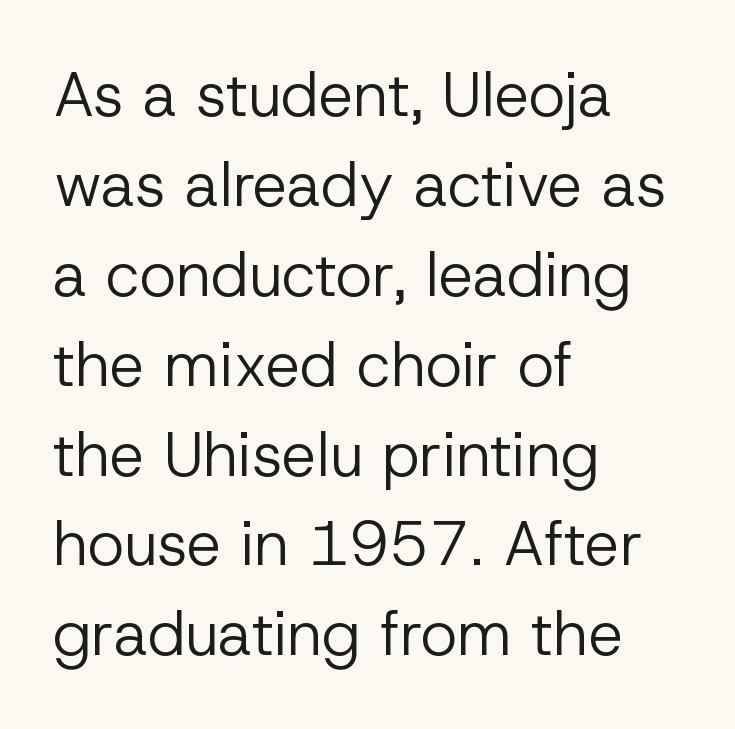
Q: Is the text bold? A: No.
Q: Is the text italic (slanted)? A: No, it is upright.
Q: Is the typeface a serif or a sans-serif typeface? A: Sans-serif.
Q: Is the text underlined? A: No.
Q: How is the paragraph aligned? A: Left-aligned.
Q: Is the spacing between letters normal or unusually wide? A: Normal.
Q: Is the spacing between lines tight, normal or loose? A: Normal.
Q: Width (condensed, normal, or wide)? A: Normal.
Q: Stroke contrast? A: Low.
Q: x-height? A: Medium.
Q: Monospaced? A: No.
